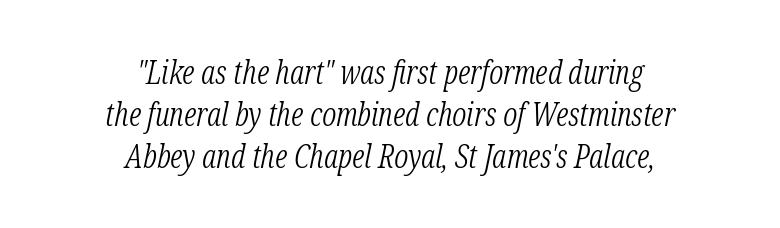
The image shows 32 px light, condensed serif type, italic (leaning right); set centered, normal line spacing (1.32x), normal letter spacing, not underlined; low stroke contrast and a medium x-height.
